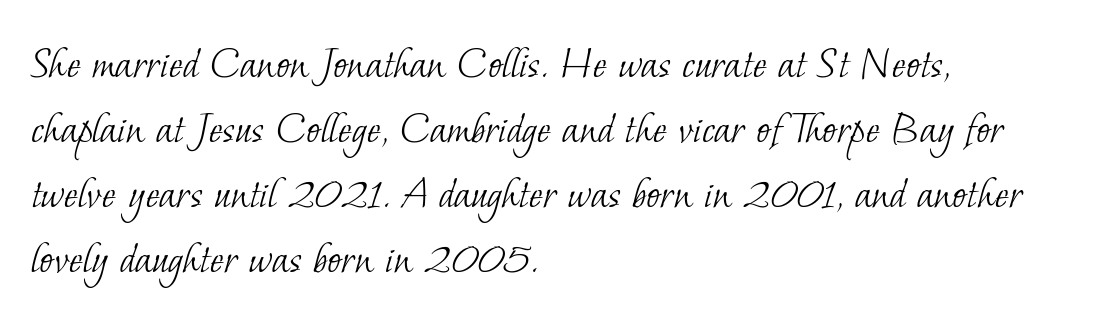
The image shows 47 px light serif type; set left-aligned, normal line spacing (1.38x), normal letter spacing, not underlined; low stroke contrast and a small x-height.
